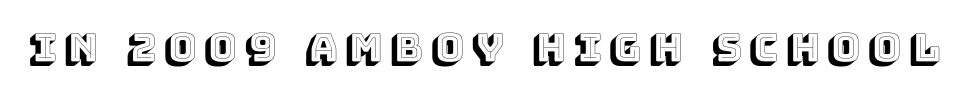
{"italic": "no", "width": "normal", "x_height": "large", "monospaced": "no", "underline": "no", "letter_spacing": "wide", "letter_spacing_em": 0.21, "glyph_px": 39}
